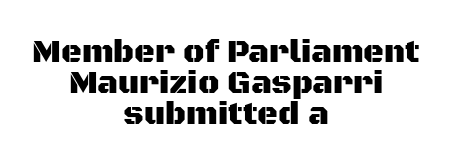
The image shows 32 px sans-serif type, upright; set centered, tight line spacing (0.97x), normal letter spacing, not underlined; medium stroke contrast and a large x-height.
